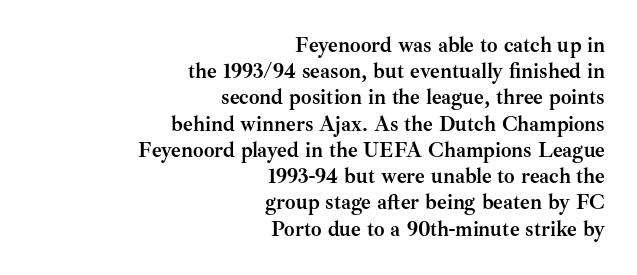
{"italic": "no", "bold": "yes", "underline": "no", "align": "right", "line_spacing": "normal", "line_spacing_ratio": 1.25, "letter_spacing": "normal", "letter_spacing_em": 0.0, "glyph_px": 21}
